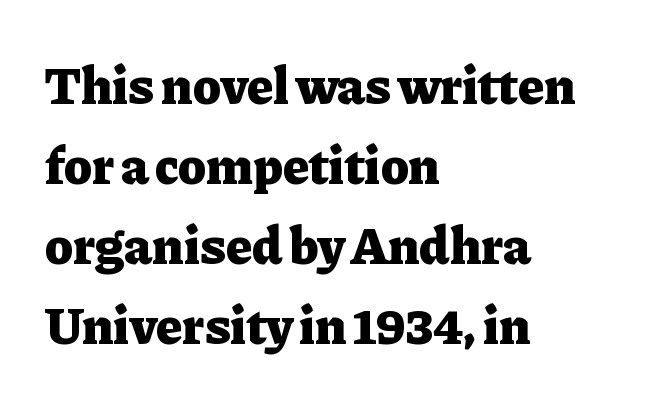
The image shows 53 px heavy serif type, upright; set left-aligned, normal line spacing (1.51x), normal letter spacing, not underlined; low stroke contrast and a medium x-height.
